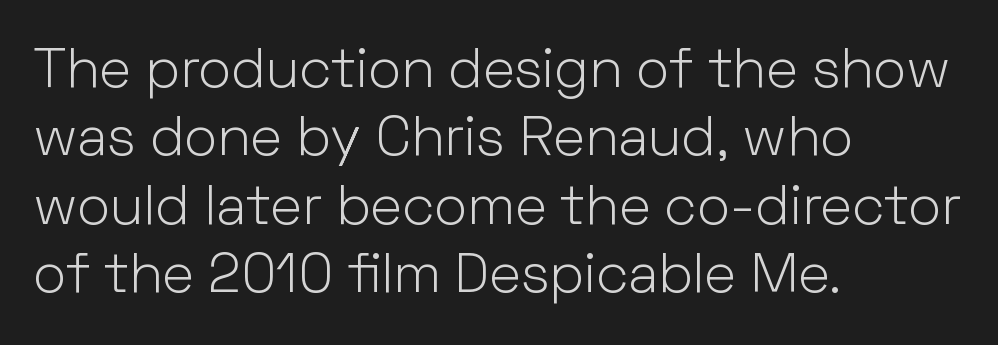
Q: Is the text bold? A: No.
Q: Is the text italic (slanted)? A: No, it is upright.
Q: Is the typeface a serif or a sans-serif typeface? A: Sans-serif.
Q: Is the text underlined? A: No.
Q: How is the paragraph aligned? A: Left-aligned.
Q: Is the spacing between letters normal or unusually wide? A: Normal.
Q: Width (condensed, normal, or wide)? A: Normal.
Q: Stroke contrast? A: Low.
Q: x-height? A: Medium.
Q: Monospaced? A: No.
